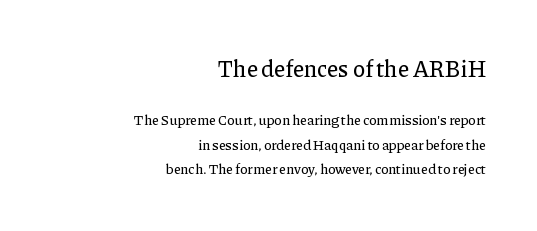
{"italic": "no", "underline": "no", "align": "right", "line_spacing_ratio": 1.74, "letter_spacing": "normal", "letter_spacing_em": 0.0, "larger_block": "first", "size_ratio": 1.64, "glyph_px": 23}
